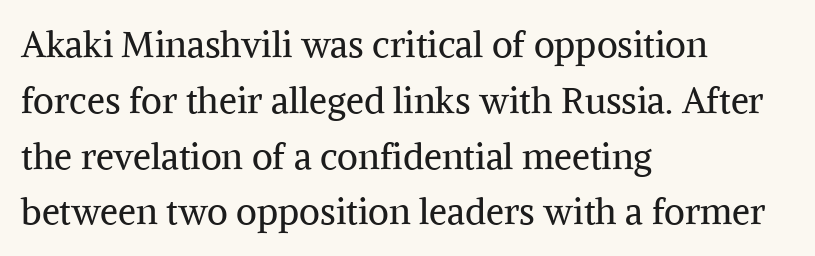
The image shows 36 px regular-weight serif type, upright; set left-aligned, normal line spacing (1.55x), normal letter spacing, not underlined; medium stroke contrast and a medium x-height.
